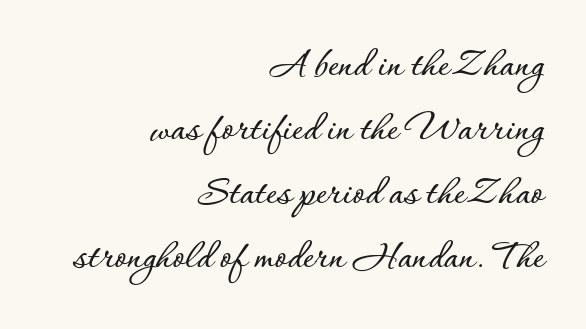
{"width": "normal", "stroke_contrast": "low", "x_height": "small", "monospaced": "no", "underline": "no", "align": "right", "line_spacing": "normal", "line_spacing_ratio": 1.52, "letter_spacing": "normal", "letter_spacing_em": 0.0, "glyph_px": 42}
